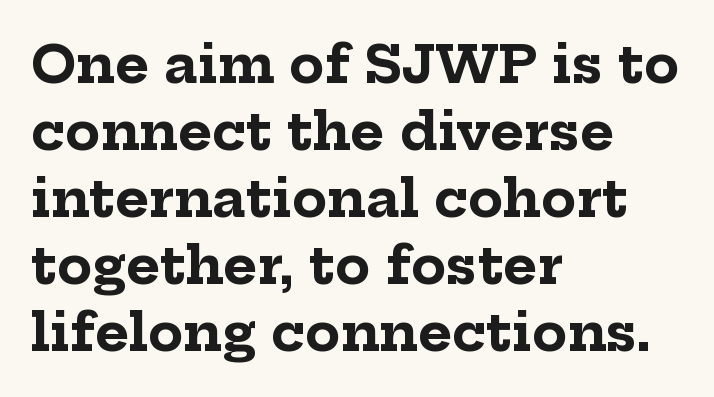
Q: Is the text bold? A: Yes.
Q: Is the text italic (slanted)? A: No, it is upright.
Q: Is the typeface a serif or a sans-serif typeface? A: Serif.
Q: Is the text underlined? A: No.
Q: How is the paragraph aligned? A: Left-aligned.
Q: Is the spacing between letters normal or unusually wide? A: Normal.
Q: Is the spacing between lines tight, normal or loose? A: Normal.
Q: Width (condensed, normal, or wide)? A: Normal.
Q: Stroke contrast? A: Low.
Q: x-height? A: Medium.
Q: Monospaced? A: No.
